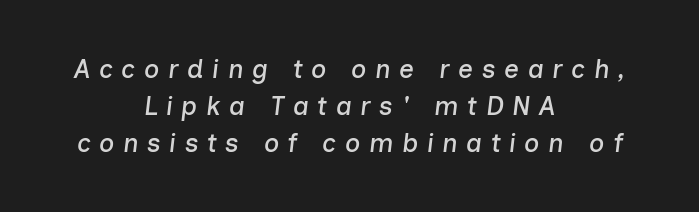
The image shows 26 px text type, italic (leaning right); set centered, normal line spacing (1.42x), unusually wide letter spacing (+0.33 em), not underlined.
